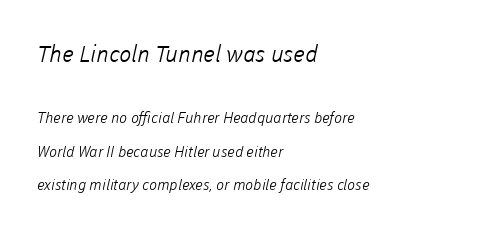
{"bold": "no", "underline": "no", "align": "left", "line_spacing": "loose", "line_spacing_ratio": 2.24, "letter_spacing": "normal", "letter_spacing_em": 0.0, "larger_block": "first", "size_ratio": 1.53, "glyph_px": 23}
